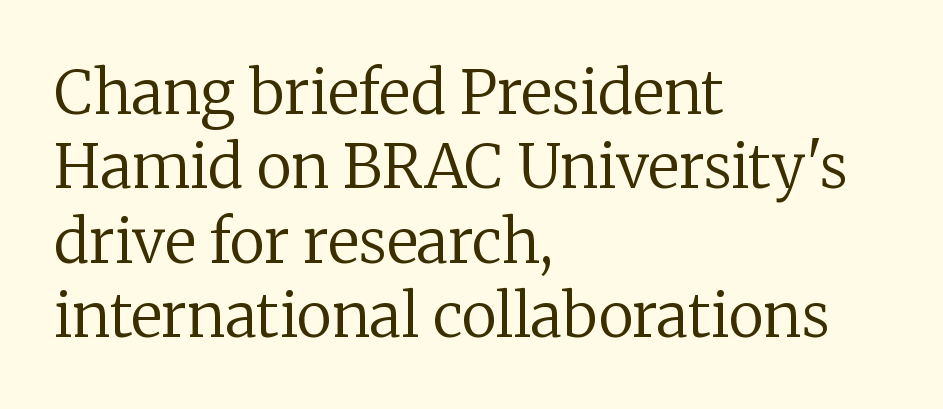
Is this a sans? No — the strokes have serifs. Letter spacing: default. Line starts are locked; line ends wander. Weight: not bold — regular or lighter. Nope, not italic — everything's standing straight.
